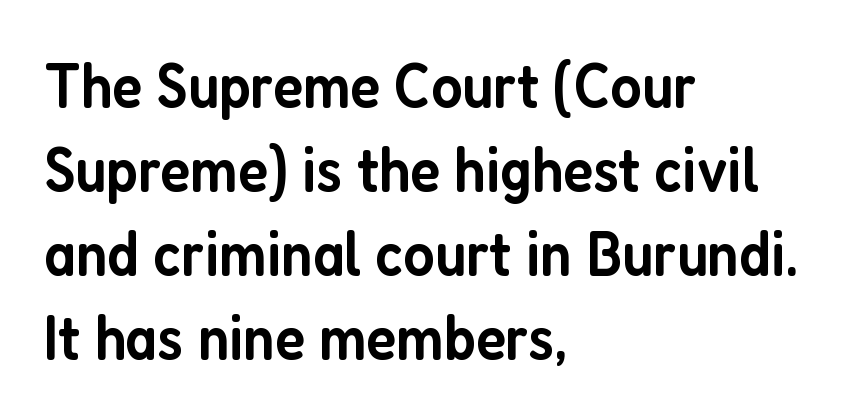
The image shows 64 px semibold, condensed sans-serif type, upright; set left-aligned, normal line spacing (1.31x), normal letter spacing, not underlined; low stroke contrast and a medium x-height.
